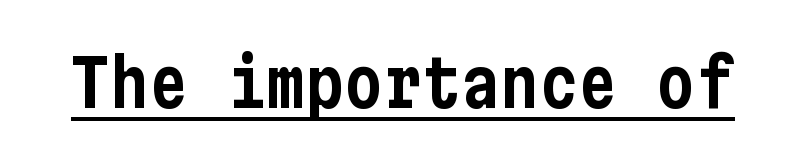
{"serif": "no", "italic": "no", "width": "condensed", "stroke_contrast": "low", "x_height": "medium", "underline": "yes", "letter_spacing": "normal", "letter_spacing_em": 0.0, "glyph_px": 65}
